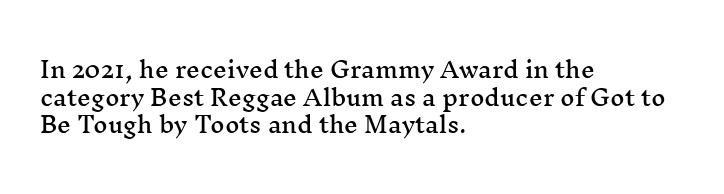
Regarding leading, the lines here are spaced in the standard way. The space beneath each line is pristine and unruled. Tracking value appears to be zero — textbook default spacing. The setting favours the left margin, as ordinary paragraphs usually do.
